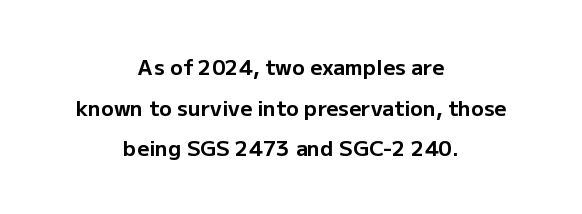
The image shows 21 px bold type, upright; set centered, loose line spacing (1.93x), normal letter spacing, not underlined.
